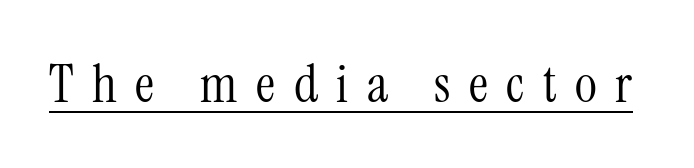
The image shows 53 px light, condensed serif type, upright; set unusually wide letter spacing (+0.35 em), underlined; medium stroke contrast and a medium x-height.
